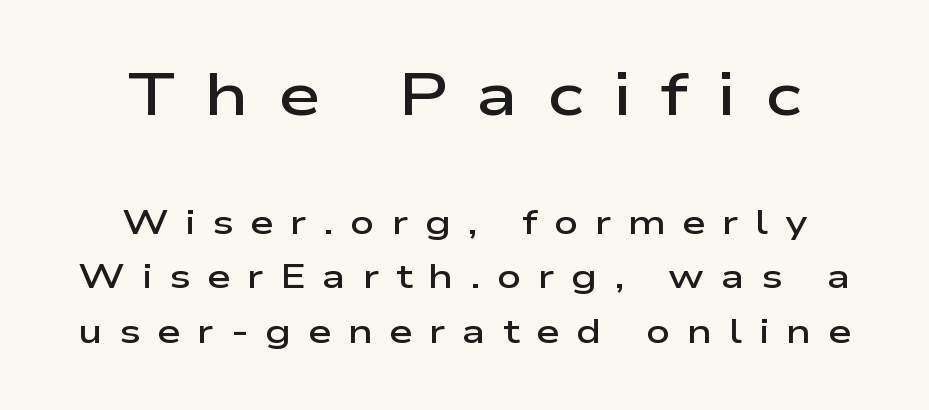
Q: Is the text bold? A: Semi-bold.
Q: Is the text italic (slanted)? A: No, it is upright.
Q: Is the typeface a serif or a sans-serif typeface? A: Sans-serif.
Q: Is the text underlined? A: No.
Q: How is the paragraph aligned? A: Centered.
Q: Is the spacing between letters normal or unusually wide? A: Unusually wide.
Q: Is the spacing between lines tight, normal or loose? A: Normal.
Q: Which block of text is set in a larger size, the first (top) or the second (bottom)? A: The first (top) one.
Q: Width (condensed, normal, or wide)? A: Wide.
Q: Stroke contrast? A: Low.
Q: x-height? A: Medium.
Q: Monospaced? A: No.
